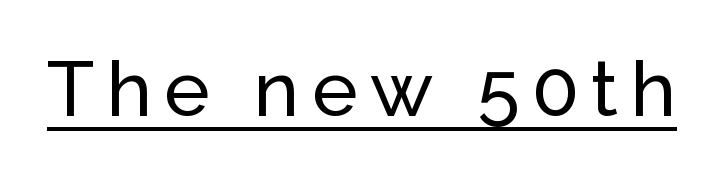
{"serif": "no", "italic": "no", "width": "normal", "stroke_contrast": "low", "x_height": "medium", "monospaced": "no", "underline": "yes", "glyph_px": 77}
